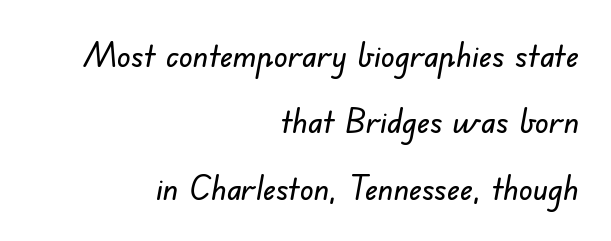
The image shows 34 px sans-serif type; set right-aligned, loose line spacing (1.95x), normal letter spacing, not underlined; low stroke contrast and a small x-height.
